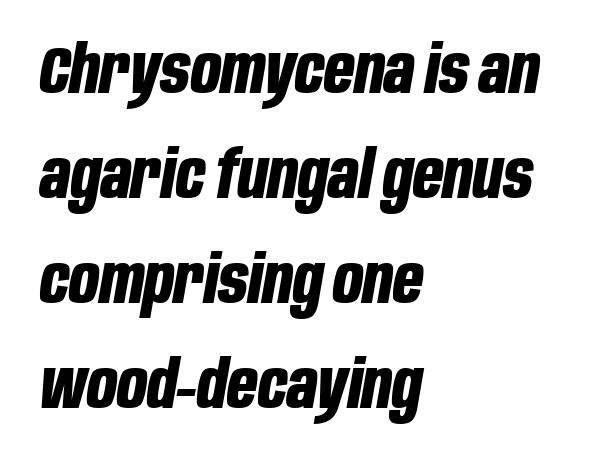
Rule under the text: the space is simply empty. Look at the stroke-to-counter ratio: heavy, a bold. Every character sits at an angle, as italics do. A typesetter would call this proportional, since set widths differ per character. In terms of letterspacing, this is plain default setting.
